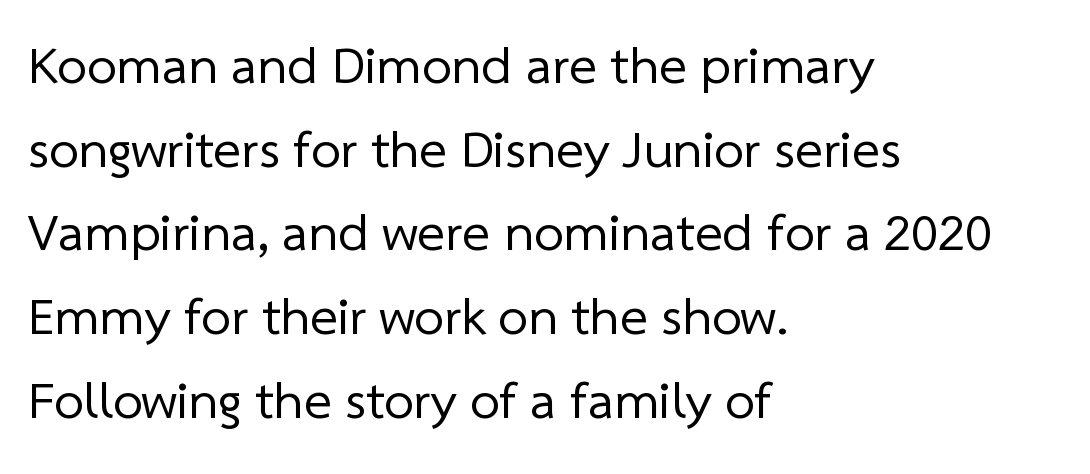
The image shows 53 px regular-weight sans-serif type; set left-aligned, normal line spacing (1.58x), normal letter spacing, not underlined; low stroke contrast and a medium x-height.
